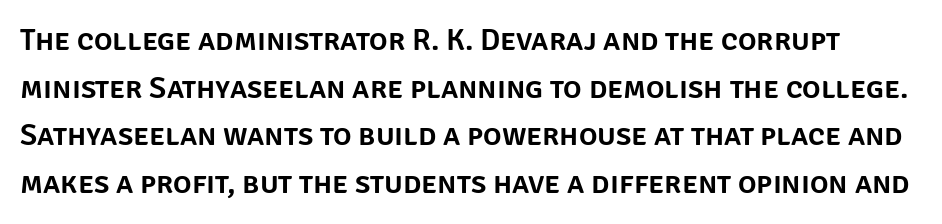
{"serif": "no", "italic": "no", "width": "normal", "stroke_contrast": "low", "x_height": "large", "monospaced": "no", "underline": "no", "line_spacing": "normal", "line_spacing_ratio": 1.54, "letter_spacing": "normal", "letter_spacing_em": 0.0, "glyph_px": 31}
